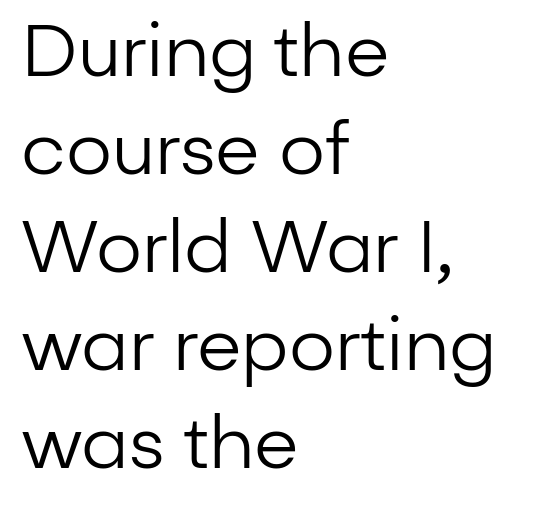
Honestly, the letter spacing is just normal — you wouldn't notice it. Each letter keeps its own natural width here, so spacing adapts to shape. The baseline area is clear. The paragraph has a hard left edge and a soft right edge. Unbolded letterforms with no extra heft. Letterform terminals end flat and unadorned throughout the passage.
